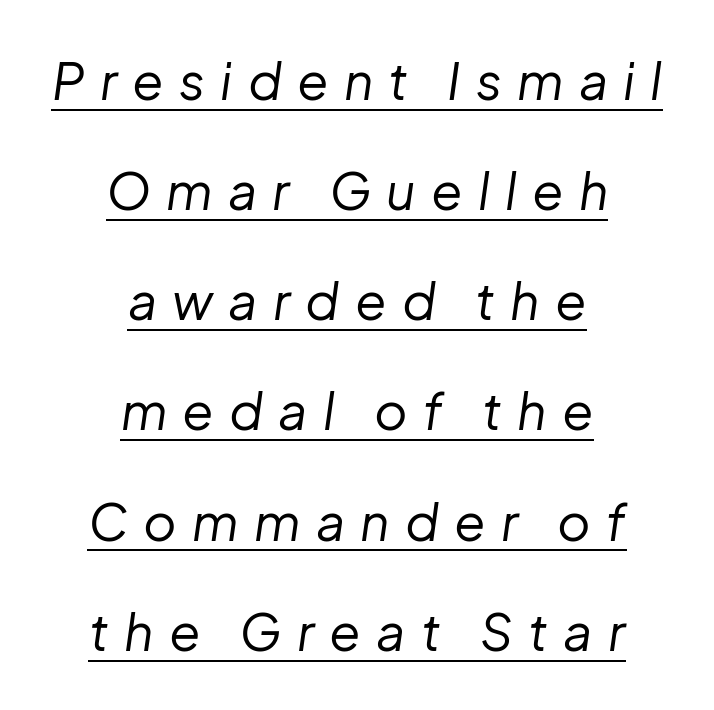
{"italic": "yes", "lean": "right", "slant_degrees": 8, "bold": "no", "weight": "regular", "width": "normal", "stroke_contrast": "low", "x_height": "medium", "monospaced": "no", "underline": "yes", "align": "center", "line_spacing": "loose", "line_spacing_ratio": 2.16, "letter_spacing": "wide", "letter_spacing_em": 0.3, "glyph_px": 51}
